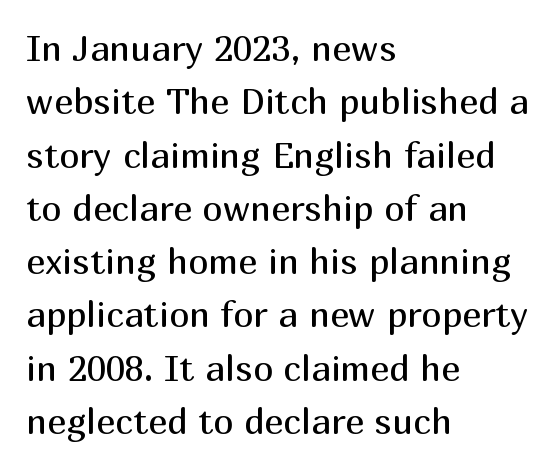
Style check: upright. Underlining? Definitely not there. Letter spacing: default. No extra ink here — the face is not bold. Does the type have serifs? No, each stem ends abruptly. Is this a fixed-width face? No — the glyphs have proportional, varying widths.
